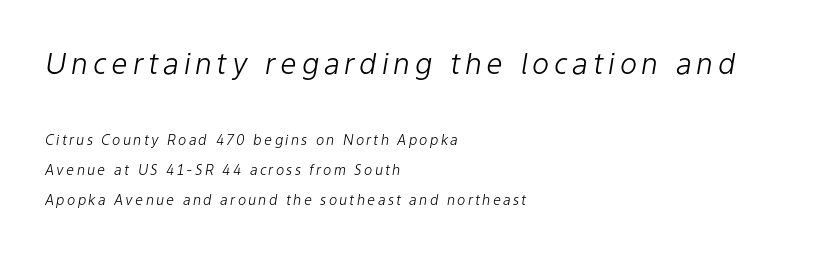
{"italic": "yes", "lean": "right", "slant_degrees": 9, "bold": "no", "weight": "light", "width": "normal", "stroke_contrast": "low", "x_height": "medium", "monospaced": "no", "underline": "no", "align": "left", "line_spacing": "loose", "line_spacing_ratio": 2.16, "larger_block": "first", "size_ratio": 2.07, "glyph_px": 29}
